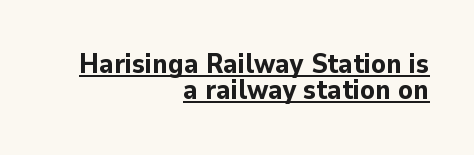
You could call the tracking neutral — neither tight nor loose. Strokes here are thick enough to call this a true bold. Looks like someone drew a line under every word here. The compositor pushed each line to the right boundary.
